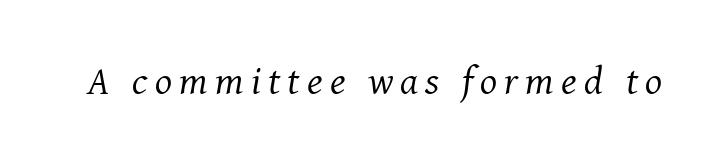
The image shows 40 px regular-weight serif type, italic (leaning right); set not underlined; medium stroke contrast and a medium x-height.
